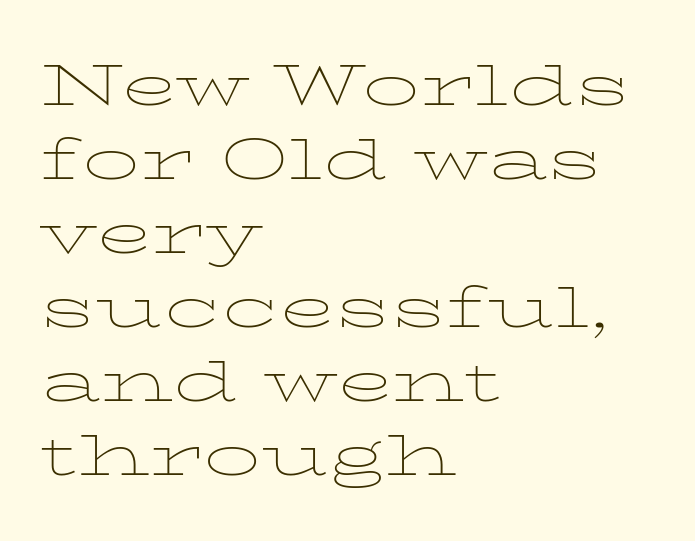
Q: Is the text bold? A: No.
Q: Is the text italic (slanted)? A: No, it is upright.
Q: Is the typeface a serif or a sans-serif typeface? A: Serif.
Q: Is the text underlined? A: No.
Q: How is the paragraph aligned? A: Left-aligned.
Q: Is the spacing between letters normal or unusually wide? A: Normal.
Q: Is the spacing between lines tight, normal or loose? A: Normal.
Q: Width (condensed, normal, or wide)? A: Wide.
Q: Stroke contrast? A: Low.
Q: x-height? A: Medium.
Q: Monospaced? A: No.
